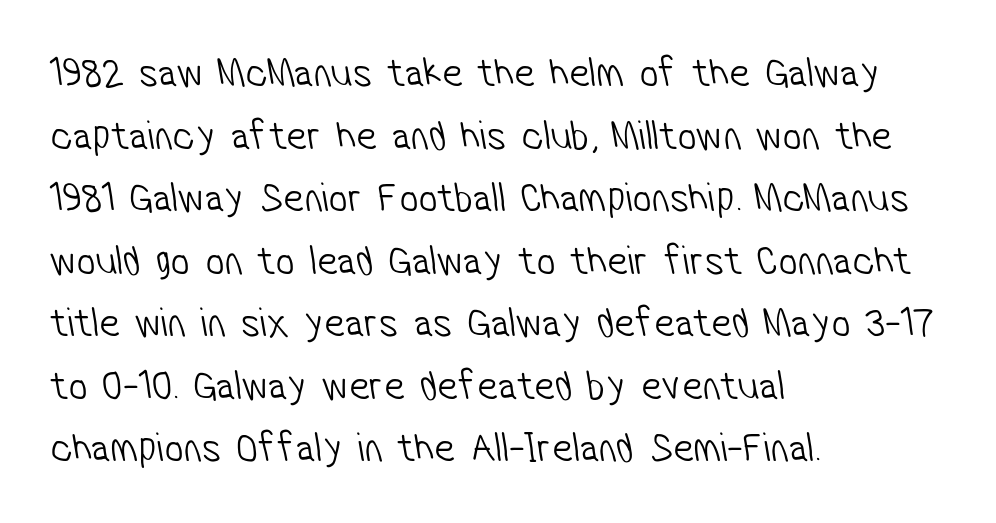
Students, note that the glyphs here touch the page at normal intervals. This sample has the flowing, uneven cadence of proportional lettering. Decoration check: the copy has no underline. Regarding serifs, this sample does without them.
